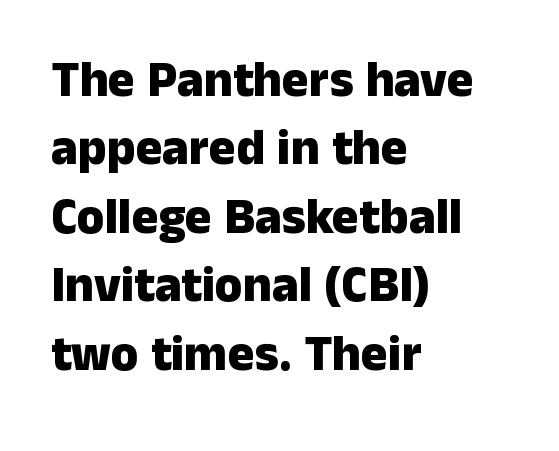
The image shows 50 px heavy sans-serif type, upright; set left-aligned, normal line spacing (1.37x), normal letter spacing, not underlined; low stroke contrast and a medium x-height.
